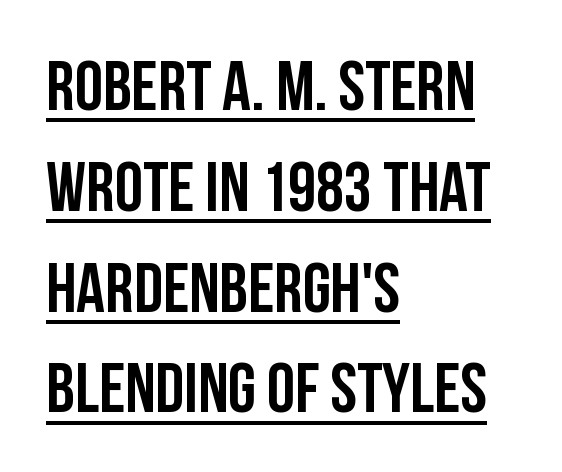
{"serif": "no", "italic": "no", "width": "condensed", "stroke_contrast": "low", "x_height": "large", "monospaced": "no", "underline": "yes", "align": "left", "line_spacing": "normal", "line_spacing_ratio": 1.42, "letter_spacing": "normal", "letter_spacing_em": 0.0, "glyph_px": 71}
